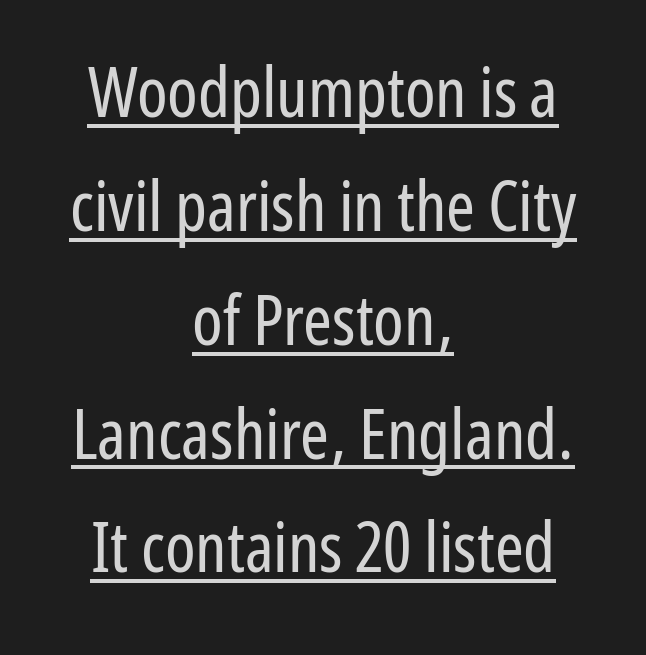
The image shows 69 px regular-weight, condensed sans-serif type, upright; set centered, normal line spacing (1.65x), normal letter spacing, underlined; low stroke contrast and a medium x-height.
